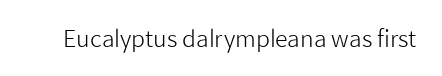
The image shows 23 px text type, upright; set normal letter spacing, not underlined.
